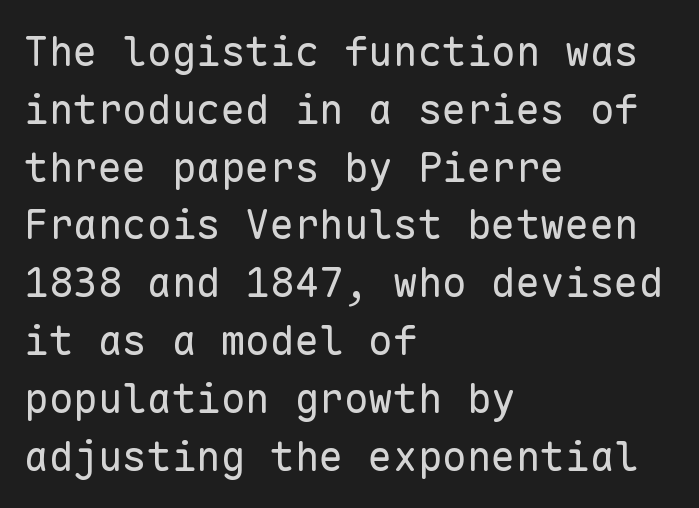
Q: Is the text bold? A: No.
Q: Is the text italic (slanted)? A: No, it is upright.
Q: Is the typeface a serif or a sans-serif typeface? A: Sans-serif.
Q: Is the text underlined? A: No.
Q: How is the paragraph aligned? A: Left-aligned.
Q: Is the spacing between letters normal or unusually wide? A: Normal.
Q: Is the spacing between lines tight, normal or loose? A: Normal.
Q: Width (condensed, normal, or wide)? A: Normal.
Q: Stroke contrast? A: Low.
Q: x-height? A: Medium.
Q: Monospaced? A: Yes.
